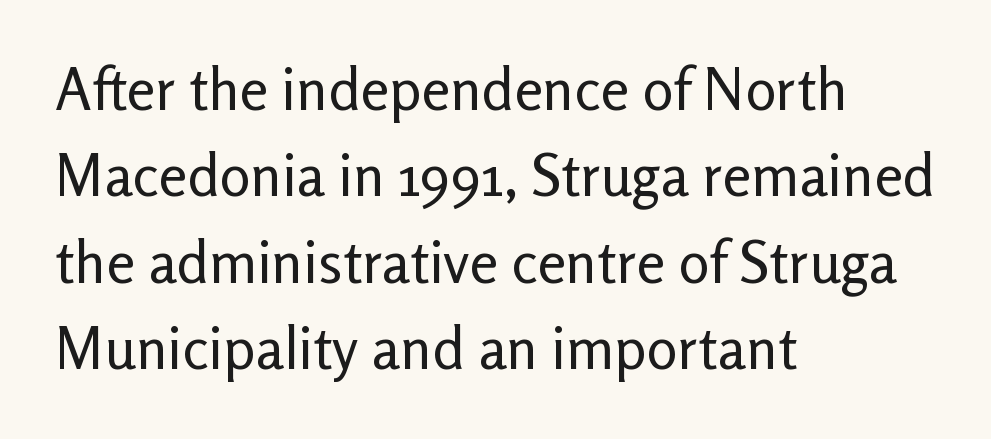
The image shows 58 px regular-weight sans-serif type, upright; set left-aligned, normal line spacing (1.49x), normal letter spacing, not underlined; low stroke contrast and a medium x-height.
